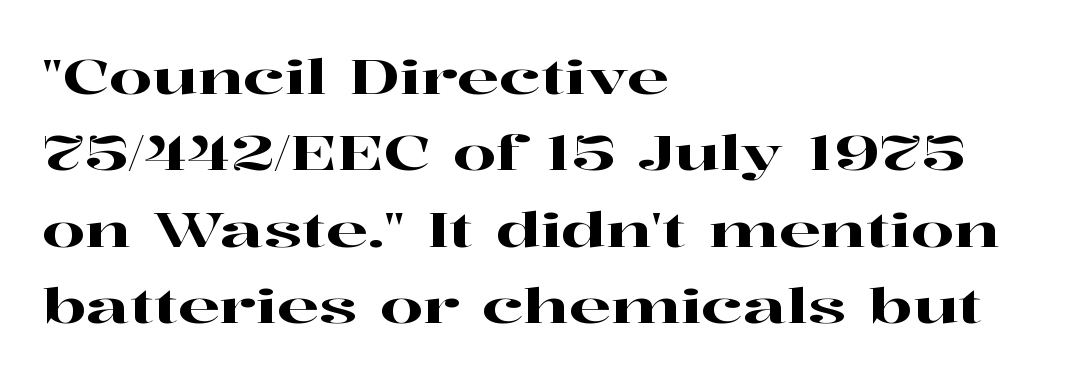
{"serif": "yes", "italic": "no", "width": "wide", "stroke_contrast": "high", "x_height": "medium", "monospaced": "no", "underline": "no", "align": "left", "line_spacing": "normal", "line_spacing_ratio": 1.56, "letter_spacing": "normal", "letter_spacing_em": 0.0, "glyph_px": 49}
